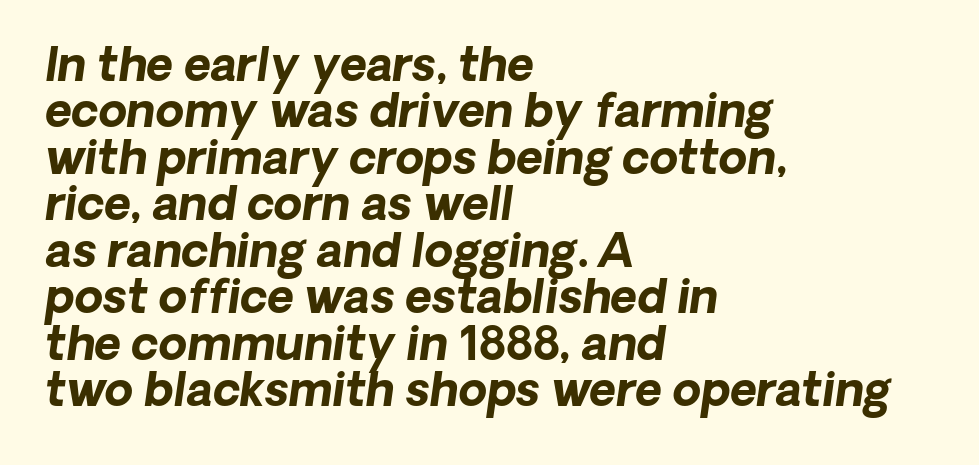
The image shows 46 px bold type, italic (leaning right); set left-aligned, tight line spacing (1.01x), normal letter spacing, not underlined; low stroke contrast and a medium x-height.
